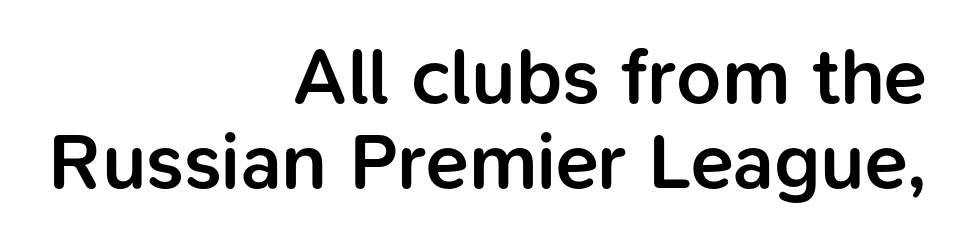
{"serif": "no", "italic": "no", "bold": "semi", "weight": "semibold", "width": "normal", "stroke_contrast": "low", "x_height": "medium", "monospaced": "no", "underline": "no", "align": "right", "line_spacing": "tight", "line_spacing_ratio": 1.08, "letter_spacing": "normal", "letter_spacing_em": 0.0, "glyph_px": 79}
